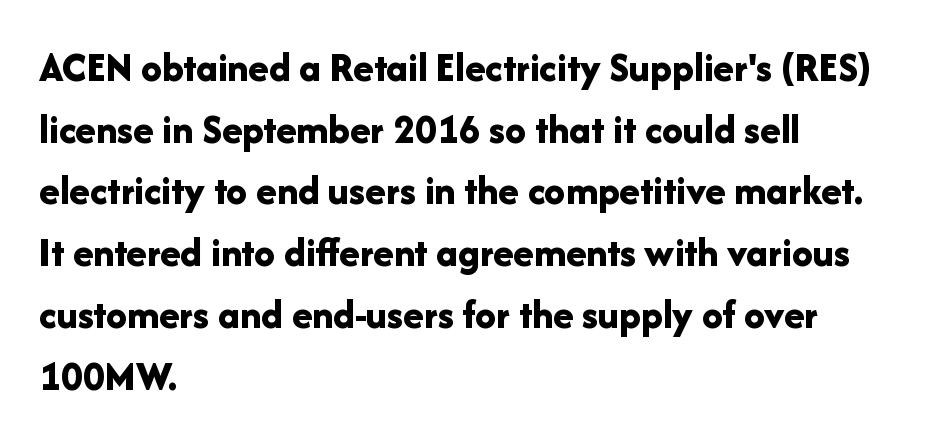
{"serif": "no", "italic": "no", "bold": "yes", "weight": "bold", "width": "normal", "stroke_contrast": "low", "x_height": "medium", "monospaced": "no", "underline": "no", "align": "left", "line_spacing": "normal", "line_spacing_ratio": 1.47, "letter_spacing": "normal", "letter_spacing_em": 0.0, "glyph_px": 42}
